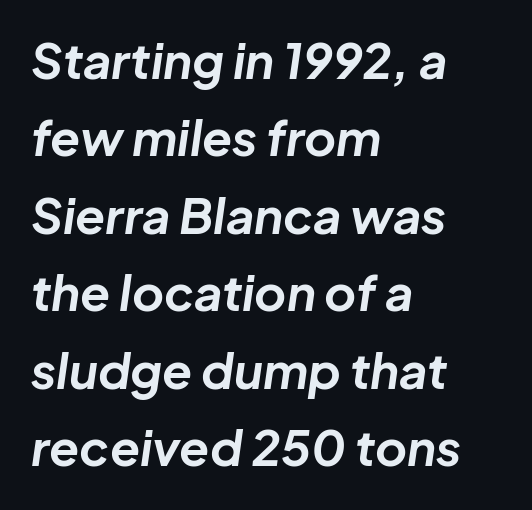
{"italic": "yes", "lean": "right", "slant_degrees": 8, "bold": "yes", "weight": "bold", "width": "normal", "stroke_contrast": "low", "x_height": "medium", "monospaced": "no", "underline": "no", "align": "left", "line_spacing": "normal", "line_spacing_ratio": 1.58, "letter_spacing": "normal", "letter_spacing_em": 0.0, "glyph_px": 49}
